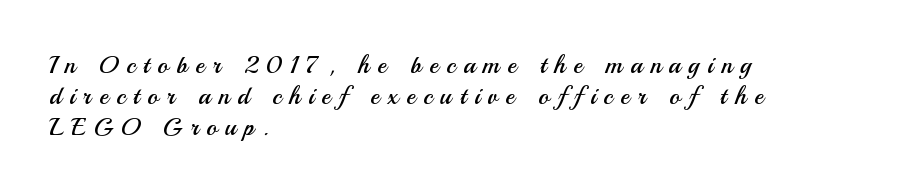
The image shows 25 px text type; set left-aligned, line spacing 1.24x, unusually wide letter spacing (+0.32 em), not underlined.
